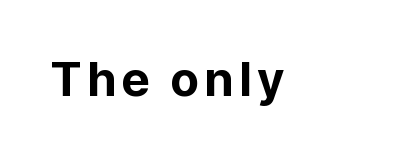
Q: Is the text italic (slanted)? A: No, it is upright.
Q: Is the typeface a serif or a sans-serif typeface? A: Sans-serif.
Q: Is the text underlined? A: No.
Q: Width (condensed, normal, or wide)? A: Normal.
Q: Stroke contrast? A: Low.
Q: x-height? A: Medium.
Q: Monospaced? A: No.
